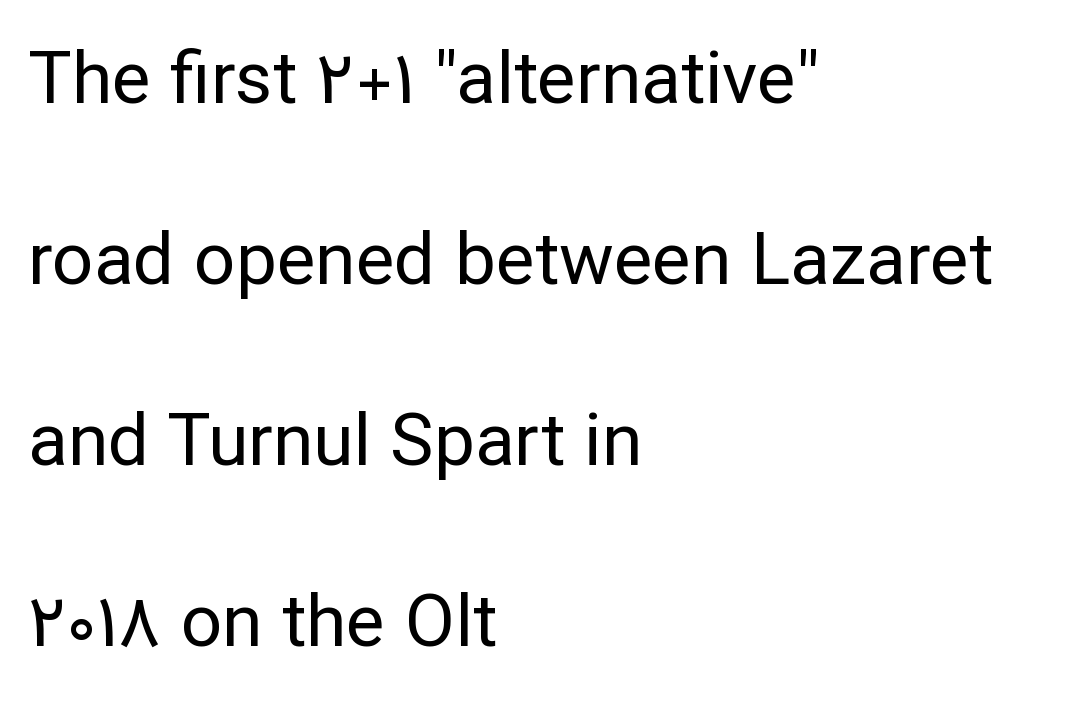
Q: Is the text bold? A: No.
Q: Is the text italic (slanted)? A: No, it is upright.
Q: Is the typeface a serif or a sans-serif typeface? A: Sans-serif.
Q: Is the text underlined? A: No.
Q: How is the paragraph aligned? A: Left-aligned.
Q: Is the spacing between letters normal or unusually wide? A: Normal.
Q: Is the spacing between lines tight, normal or loose? A: Loose.
Q: Width (condensed, normal, or wide)? A: Normal.
Q: Stroke contrast? A: Low.
Q: x-height? A: Medium.
Q: Monospaced? A: No.
